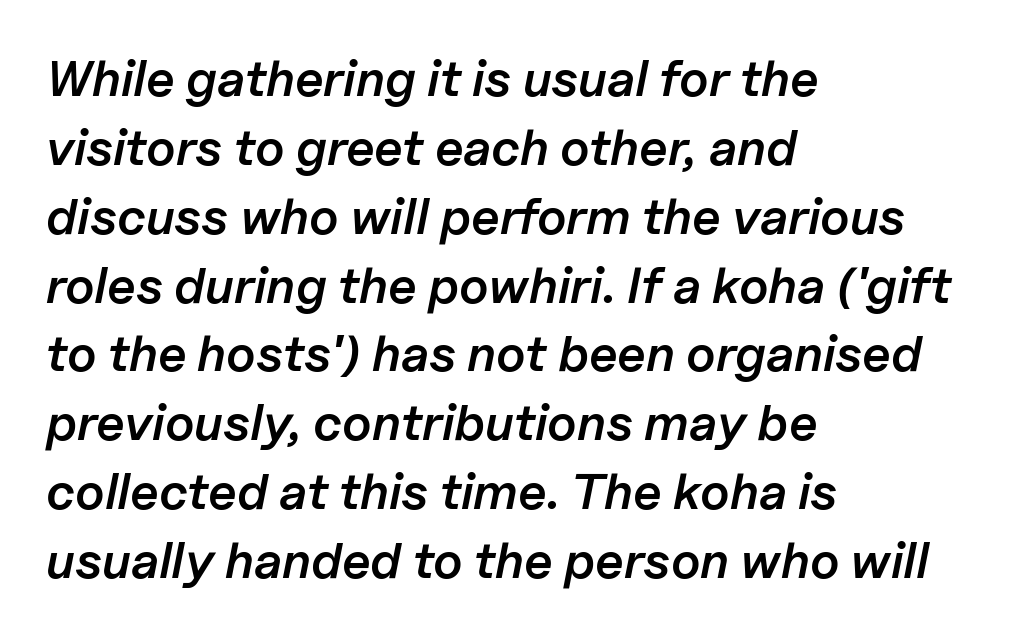
{"italic": "yes", "lean": "right", "slant_degrees": 11, "bold": "semi", "weight": "semibold", "width": "normal", "stroke_contrast": "low", "x_height": "medium", "monospaced": "no", "underline": "no", "align": "left", "line_spacing": "normal", "line_spacing_ratio": 1.35, "letter_spacing": "normal", "letter_spacing_em": 0.0, "glyph_px": 51}
